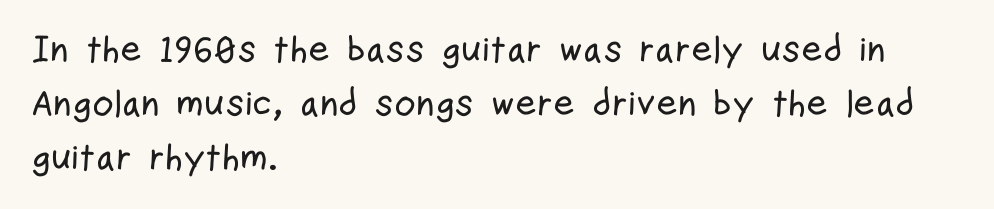
Q: Is the text italic (slanted)? A: No, it is upright.
Q: Is the typeface a serif or a sans-serif typeface? A: Sans-serif.
Q: Is the text underlined? A: No.
Q: How is the paragraph aligned? A: Left-aligned.
Q: Is the spacing between letters normal or unusually wide? A: Normal.
Q: Is the spacing between lines tight, normal or loose? A: Normal.
Q: Width (condensed, normal, or wide)? A: Condensed.
Q: Stroke contrast? A: Low.
Q: x-height? A: Medium.
Q: Monospaced? A: No.
